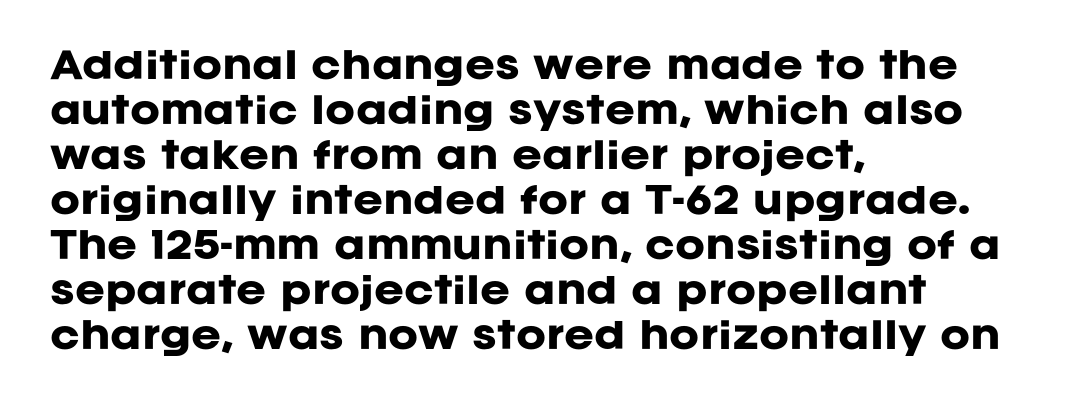
{"serif": "no", "italic": "no", "bold": "yes", "weight": "heavy", "width": "normal", "stroke_contrast": "low", "x_height": "large", "monospaced": "no", "underline": "no", "align": "left", "line_spacing": "normal", "line_spacing_ratio": 1.25, "letter_spacing": "normal", "letter_spacing_em": 0.0, "glyph_px": 36}
